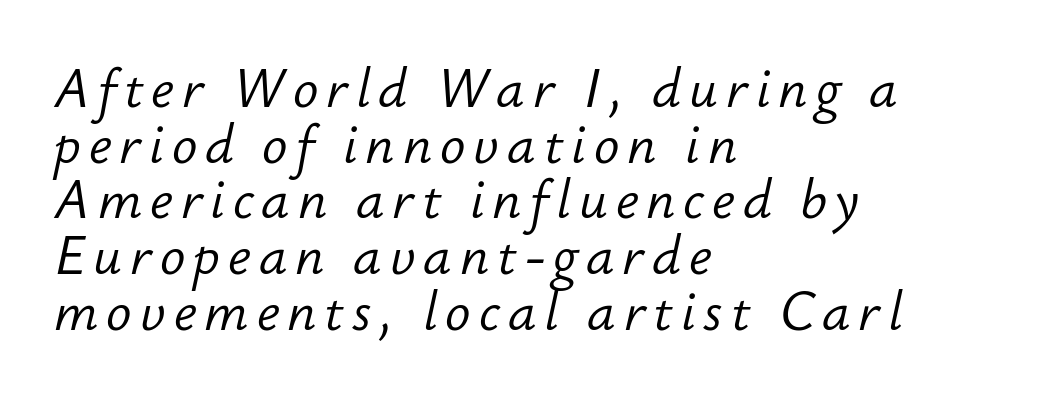
Q: Is the text bold? A: No.
Q: Is the text italic (slanted)? A: Yes, it leans right by about 12 degrees.
Q: Is the text underlined? A: No.
Q: How is the paragraph aligned? A: Left-aligned.
Q: Is the spacing between lines tight, normal or loose? A: Tight.
Q: Width (condensed, normal, or wide)? A: Normal.
Q: Stroke contrast? A: Low.
Q: x-height? A: Small.
Q: Monospaced? A: No.
